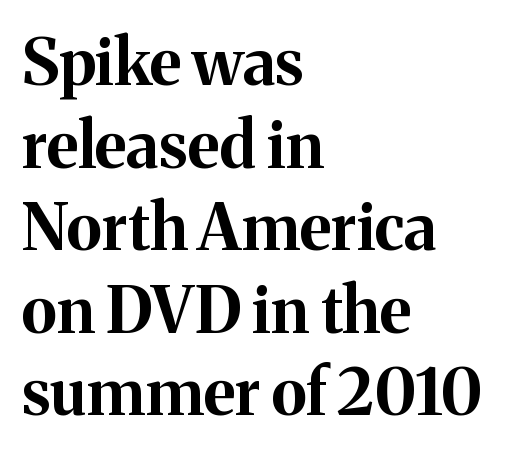
{"serif": "yes", "italic": "no", "bold": "yes", "weight": "bold", "width": "normal", "stroke_contrast": "medium", "x_height": "medium", "monospaced": "no", "underline": "no", "align": "left", "line_spacing": "normal", "line_spacing_ratio": 1.29, "letter_spacing": "normal", "letter_spacing_em": 0.0, "glyph_px": 64}
